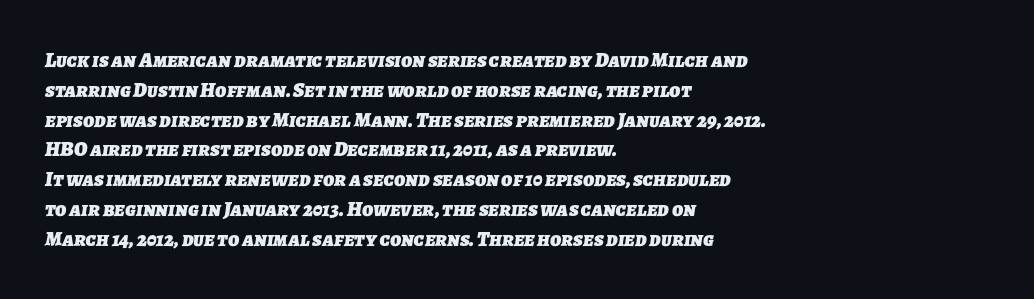
Bold? Absolutely — the strokes are thick and heavy. Does the copy run flush right? No — it runs flush left. Honestly, there is no underline to notice here at all. The lines sit at an ordinary, default distance from one another. Spacing between characters is what you'd get straight out of the box.
